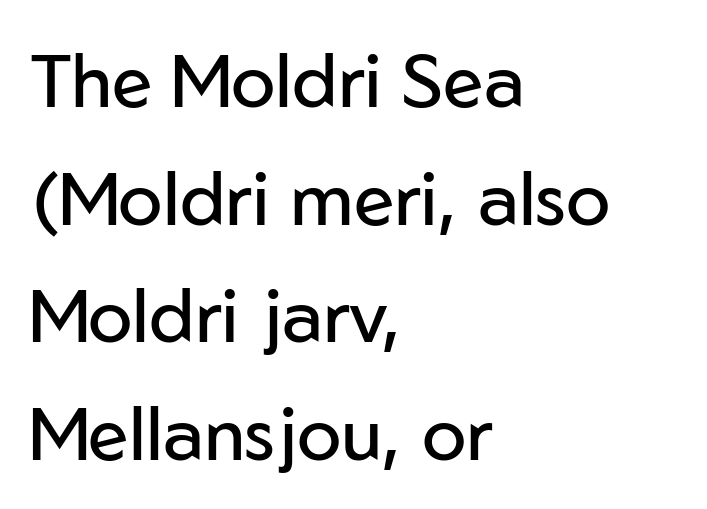
A quiet, ordinary-to-light weight characterises the typeface. This sample uses plain, unmodified letter spacing. Type style note: lacks serifs. Unlike italic type, these characters show no tilt at all. Words float on clear page, feet unadorned. The rendering anchors every line to the left-hand side.
